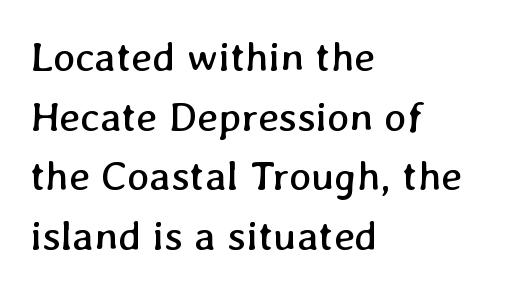
Q: Is the text bold? A: No.
Q: Is the text underlined? A: No.
Q: How is the paragraph aligned? A: Left-aligned.
Q: Is the spacing between letters normal or unusually wide? A: Normal.
Q: Is the spacing between lines tight, normal or loose? A: Normal.
Q: Width (condensed, normal, or wide)? A: Normal.
Q: Stroke contrast? A: Low.
Q: x-height? A: Medium.
Q: Monospaced? A: No.
